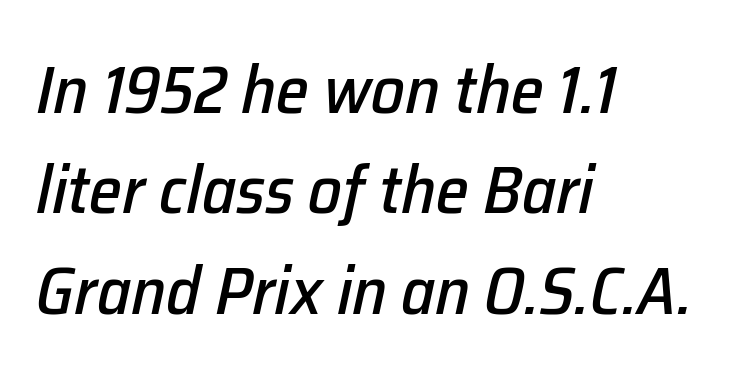
Q: Is the text italic (slanted)? A: Yes, it leans right by about 12 degrees.
Q: Is the text underlined? A: No.
Q: How is the paragraph aligned? A: Left-aligned.
Q: Is the spacing between letters normal or unusually wide? A: Normal.
Q: Is the spacing between lines tight, normal or loose? A: Normal.
Q: Width (condensed, normal, or wide)? A: Normal.
Q: Stroke contrast? A: Low.
Q: x-height? A: Medium.
Q: Monospaced? A: No.
